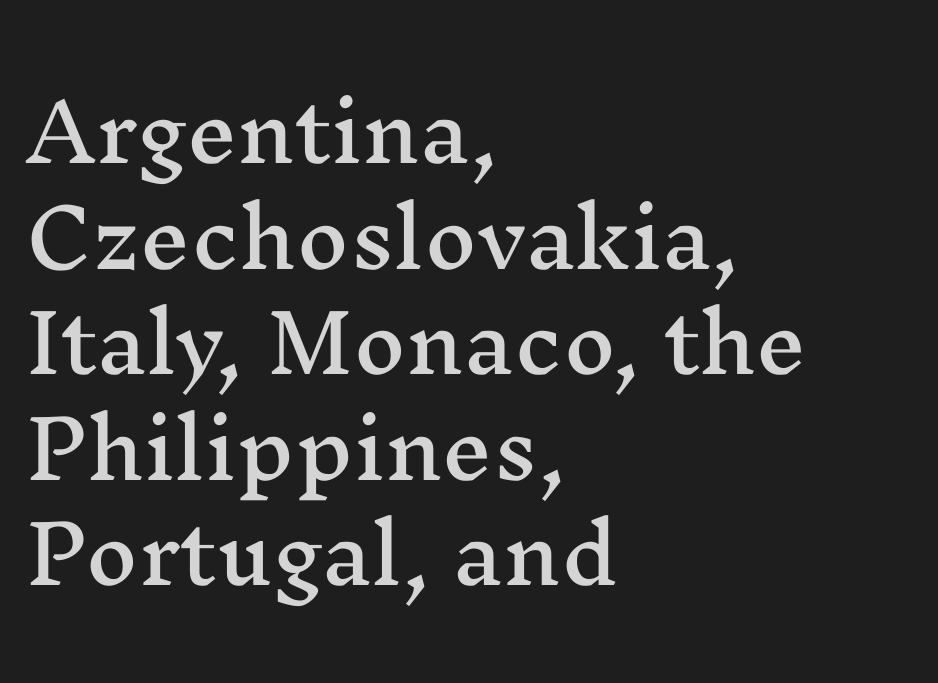
The image shows 80 px wide serif type, upright; set left-aligned, normal line spacing (1.32x), normal letter spacing, not underlined; medium stroke contrast and a medium x-height.
